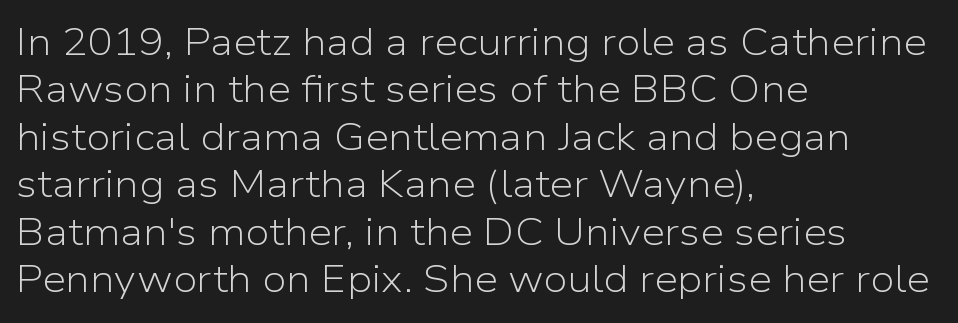
{"serif": "no", "italic": "no", "bold": "no", "weight": "light", "width": "normal", "stroke_contrast": "low", "x_height": "medium", "monospaced": "no", "underline": "no", "align": "left", "line_spacing": "normal", "line_spacing_ratio": 1.25, "letter_spacing": "normal", "letter_spacing_em": 0.0, "glyph_px": 38}
